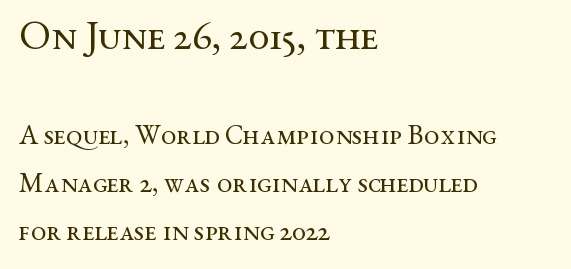
{"serif": "yes", "italic": "no", "bold": "no", "weight": "regular", "width": "wide", "stroke_contrast": "medium", "x_height": "medium", "monospaced": "no", "underline": "no", "align": "left", "line_spacing_ratio": 1.71, "letter_spacing": "normal", "letter_spacing_em": 0.0, "larger_block": "first", "size_ratio": 1.5, "glyph_px": 42}
